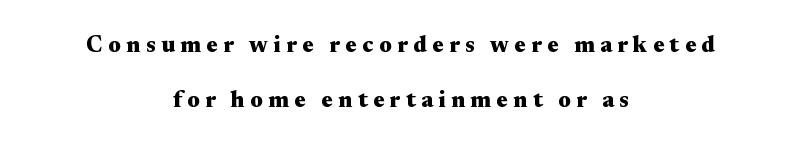
Alignment: centered. The lettering holds an erect, upright posture throughout. This is heavy type, rendered in bold. Someone cranked the tracking dial way up on this one.
